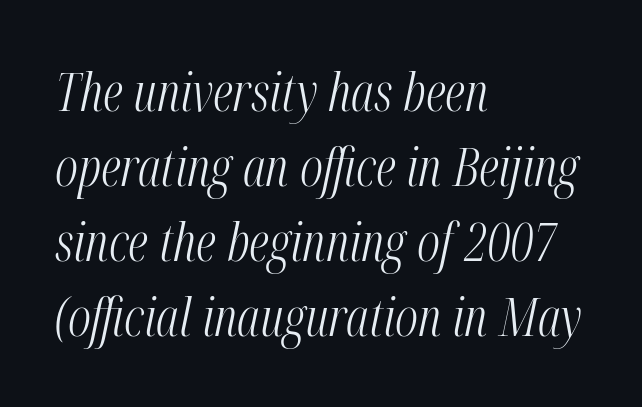
{"italic": "yes", "lean": "right", "slant_degrees": 12, "bold": "no", "weight": "light", "width": "condensed", "stroke_contrast": "medium", "x_height": "medium", "monospaced": "no", "underline": "no", "align": "left", "line_spacing": "normal", "line_spacing_ratio": 1.44, "letter_spacing": "normal", "letter_spacing_em": 0.0, "glyph_px": 52}
